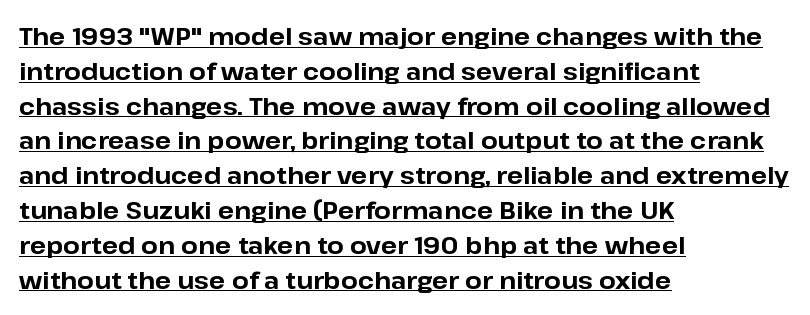
Q: Is the text bold? A: Yes.
Q: Is the text italic (slanted)? A: No, it is upright.
Q: Is the text underlined? A: Yes.
Q: How is the paragraph aligned? A: Left-aligned.
Q: Is the spacing between letters normal or unusually wide? A: Normal.
Q: Is the spacing between lines tight, normal or loose? A: Normal.
